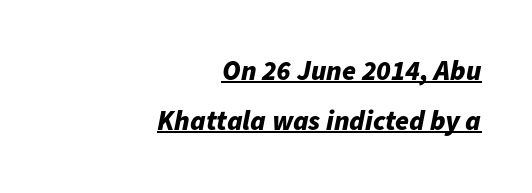
{"italic": "yes", "lean": "right", "slant_degrees": 11, "bold": "yes", "weight": "bold", "width": "normal", "stroke_contrast": "low", "x_height": "medium", "monospaced": "no", "underline": "yes", "align": "right", "line_spacing_ratio": 1.77, "letter_spacing": "normal", "letter_spacing_em": 0.0, "glyph_px": 28}
